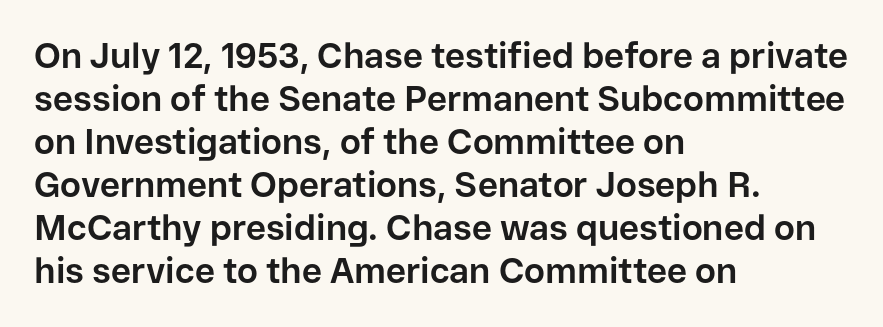
{"serif": "no", "italic": "no", "bold": "yes", "weight": "bold", "width": "normal", "stroke_contrast": "low", "x_height": "medium", "monospaced": "no", "underline": "no", "align": "left", "line_spacing_ratio": 1.23, "letter_spacing": "normal", "letter_spacing_em": 0.0, "glyph_px": 35}
